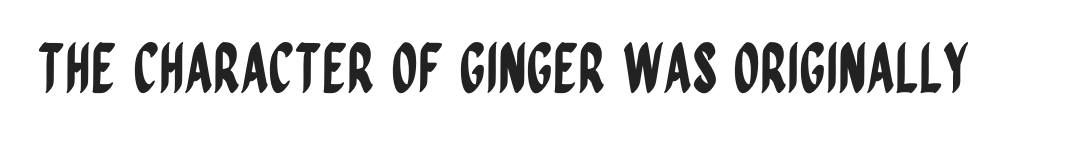
The image shows 67 px condensed sans-serif type, upright; set normal letter spacing, not underlined; low stroke contrast and a large x-height.
